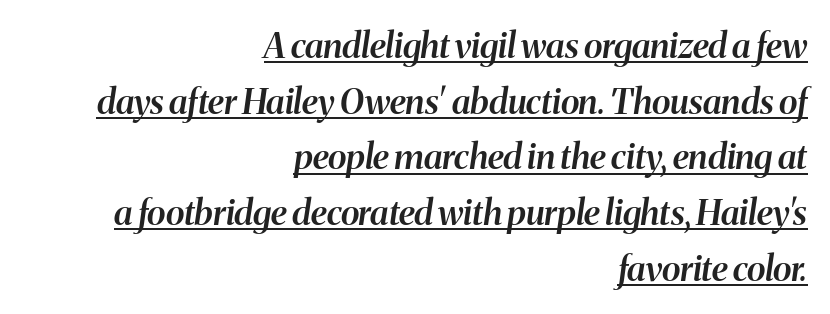
Looks like someone drew a line under every word here. Compared with an ordinary text face, these strokes are moderately heavier — a semibold. Tall strokes in this sample are angled rather than plumb. This rendering leaves character spacing at its baseline value. The typesetter chose a ragged-left arrangement here.
